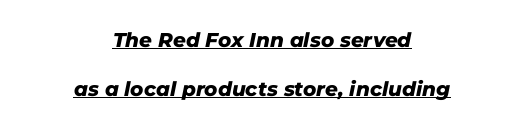
This rendering features underlined lettering. Airy leading. Nothing unusual about the tracking: characters are spaced as the font intends. Look at the stroke-to-counter ratio: heavy, a bold. Compared with ordinary roman type, these characters are visibly tilted.
